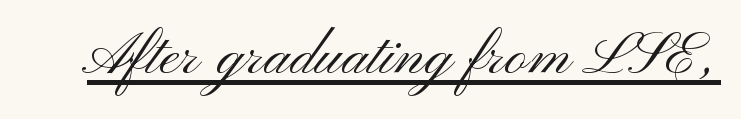
No extra ink here — the face is not bold. Is this a fixed-width face? No — the glyphs have proportional, varying widths. Here the glyphs are tracked normally, forming tight word shapes. Examine the stroke ends and you'll find no serifs.
